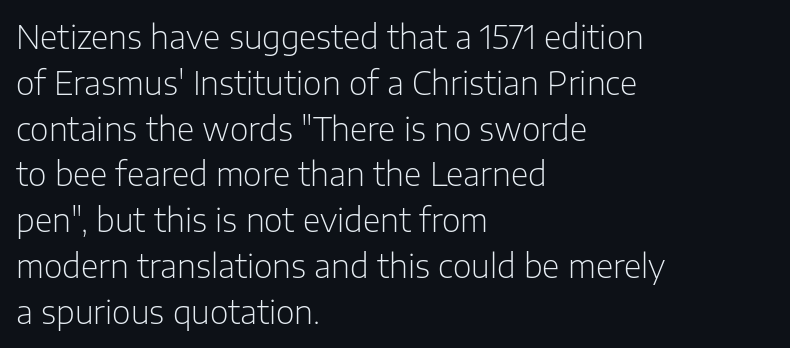
The image shows 32 px light sans-serif type, upright; set left-aligned, normal line spacing (1.43x), normal letter spacing, not underlined; low stroke contrast and a medium x-height.
